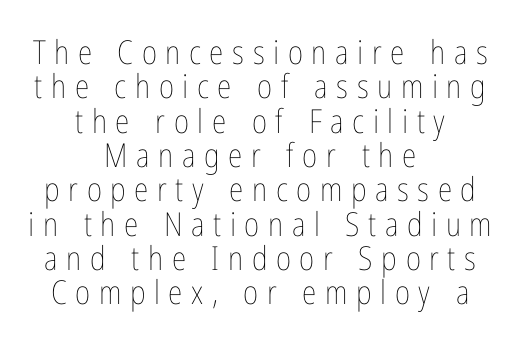
Q: Is the text bold? A: No.
Q: Is the text italic (slanted)? A: No, it is upright.
Q: Is the text underlined? A: No.
Q: How is the paragraph aligned? A: Centered.
Q: Is the spacing between letters normal or unusually wide? A: Unusually wide.
Q: Is the spacing between lines tight, normal or loose? A: Tight.
Q: Width (condensed, normal, or wide)? A: Condensed.
Q: Stroke contrast? A: Low.
Q: x-height? A: Medium.
Q: Monospaced? A: No.
